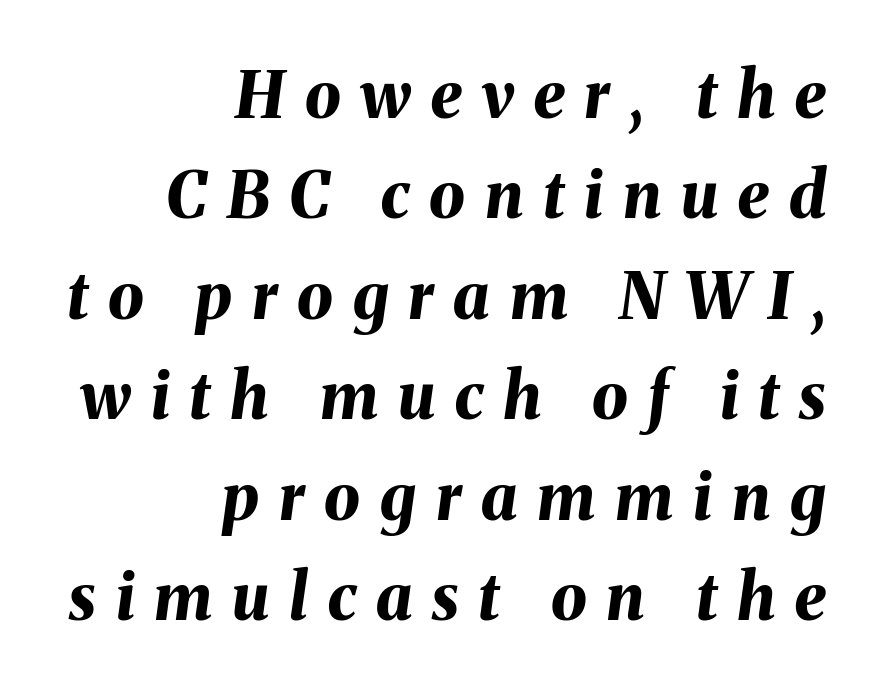
Right-aligned paragraph, ragged on the left. This sample has the flowing, uneven cadence of proportional lettering. On the weight axis this lands at bold, roughly 700. The specimen reads as italic at a glance.
